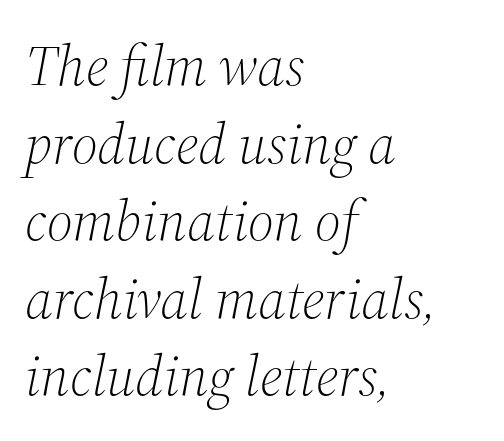
The gap between lines stays unmarked. The text was rendered using a seriffed face with decorative stroke endings. Evenly set lines give the paragraph a standard silhouette. This sample is left-justified, so line endings fall wherever the words run out. Is the stroke heavy? The answer is a plain regular-or-lighter.
